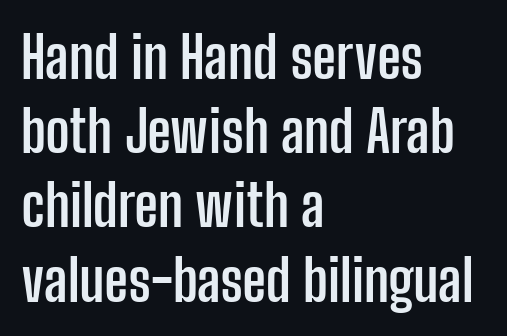
{"serif": "no", "italic": "no", "bold": "yes", "weight": "semibold", "width": "condensed", "stroke_contrast": "low", "x_height": "medium", "monospaced": "no", "underline": "no", "align": "left", "line_spacing": "normal", "line_spacing_ratio": 1.28, "letter_spacing": "normal", "letter_spacing_em": 0.0, "glyph_px": 58}
